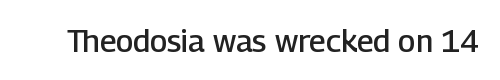
The space directly below the letters is spotless. The letters advance in unequal steps, a hallmark of proportional type. Look at the stroke-to-counter ratio: somewhat heavy, a semibold. Glyph-to-glyph distance matches everyday printed text.
